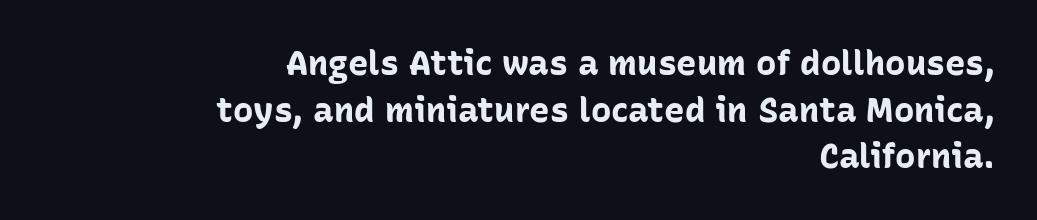
This rendering uses right alignment, leaving the left contour irregular. Every character sits straight up, as roman type does. Classification — sans serif. How would I describe the line gaps? Plain and ordinary.
